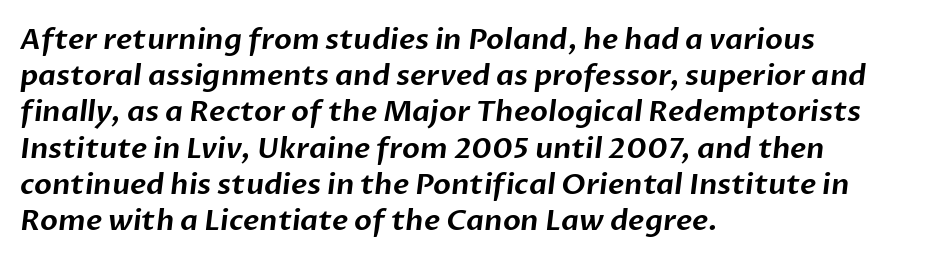
Leading: standard. The type family on display is of the sans-serif kind. Nothing unusual about the tracking: characters are spaced as the font intends. The passage is arranged the way most books set body copy — flush left. Check under the words: just untouched page.
